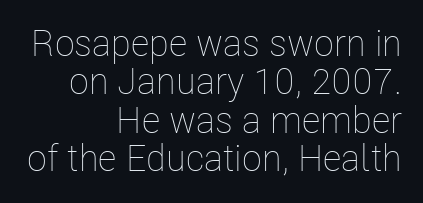
The image shows 37 px thin, condensed type, upright; set right-aligned, tight line spacing (1.04x), normal letter spacing, not underlined; low stroke contrast and a medium x-height.
